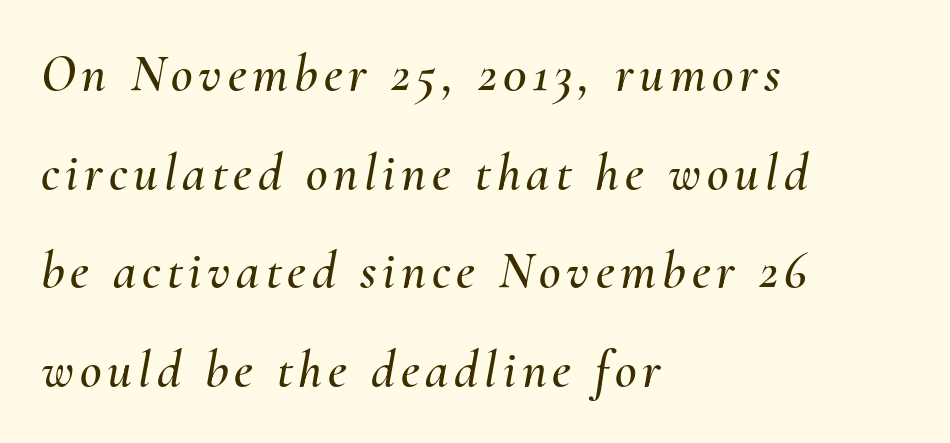
Words float on clear page, feet unadorned. The lines in this sample share a left origin and differ only in where they stop. Yep, that's italic — everything's leaning. Looks like regular typesetting: each glyph gets only the width it needs.
